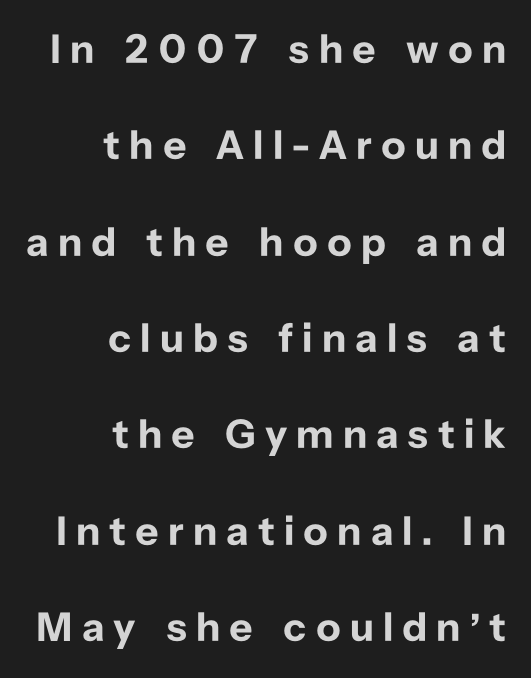
Inter-character spacing is expanded well beyond the font's built-in metrics. On the weight axis this lands at bold, roughly 700. The letters advance in unequal steps, a hallmark of proportional type. Ordinary non-slanted type is in use.
